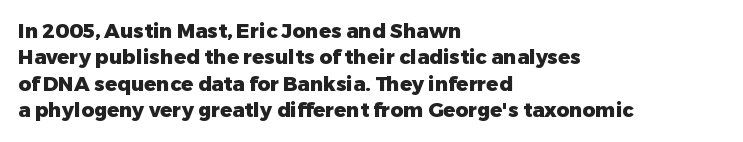
No extra tracking has been applied to these lines. The font is running at its bold setting. Students, observe: this is what conventionally led text looks like. Ascenders rise straight up at ninety degrees.
